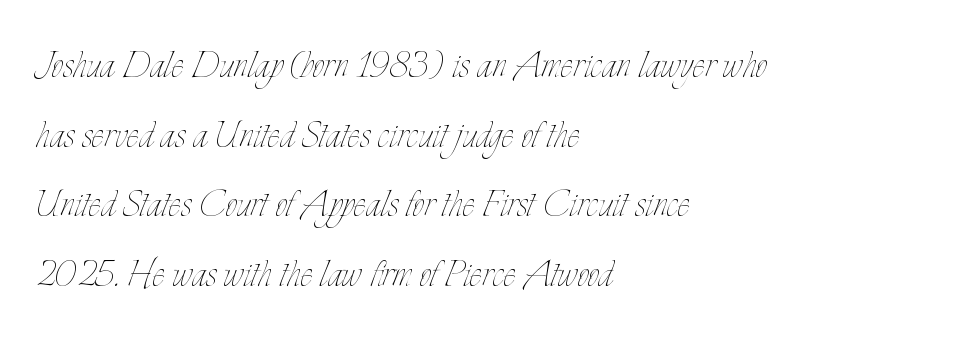
{"bold": "no", "weight": "thin", "width": "condensed", "stroke_contrast": "low", "x_height": "small", "monospaced": "no", "underline": "no", "align": "left", "line_spacing": "normal", "line_spacing_ratio": 1.48, "letter_spacing": "normal", "letter_spacing_em": 0.0, "glyph_px": 47}
